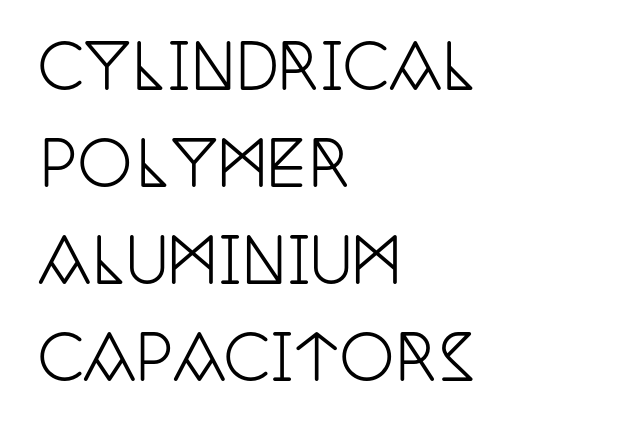
{"serif": "yes", "italic": "no", "width": "condensed", "stroke_contrast": "low", "x_height": "large", "monospaced": "no", "underline": "no", "align": "left", "line_spacing": "normal", "line_spacing_ratio": 1.59, "letter_spacing": "normal", "letter_spacing_em": 0.0, "glyph_px": 61}
